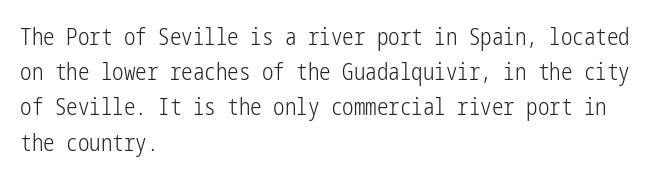
Q: Is the text bold? A: No.
Q: Is the text italic (slanted)? A: No, it is upright.
Q: Is the text underlined? A: No.
Q: How is the paragraph aligned? A: Left-aligned.
Q: Is the spacing between letters normal or unusually wide? A: Normal.
Q: Is the spacing between lines tight, normal or loose? A: Normal.
